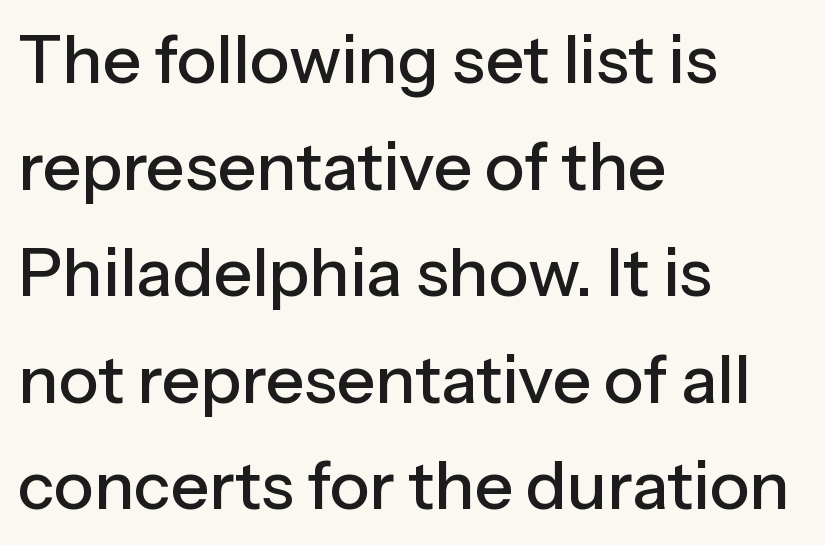
Rows of type keep a routine distance in the vertical direction. Ascenders rise straight up at ninety degrees. Only glyphs here, with clear space below each row. Words appear dense and cohesive because spacing is normal. Here the designer chose a conventional face with non-uniform glyph widths.
